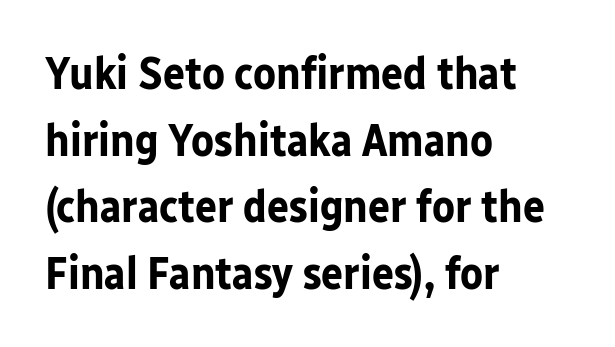
The image shows 46 px bold sans-serif type, upright; set left-aligned, normal line spacing (1.45x), normal letter spacing, not underlined; low stroke contrast and a medium x-height.
